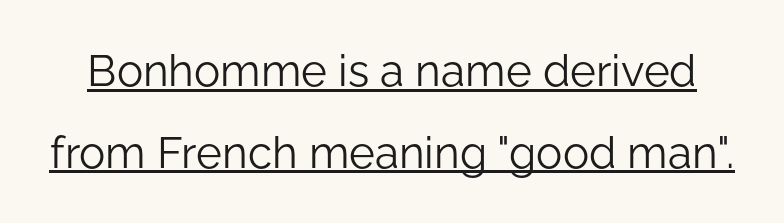
Q: Is the text bold? A: No.
Q: Is the text italic (slanted)? A: No, it is upright.
Q: Is the typeface a serif or a sans-serif typeface? A: Sans-serif.
Q: Is the text underlined? A: Yes.
Q: Is the spacing between letters normal or unusually wide? A: Normal.
Q: Width (condensed, normal, or wide)? A: Normal.
Q: Stroke contrast? A: Low.
Q: x-height? A: Medium.
Q: Monospaced? A: No.
